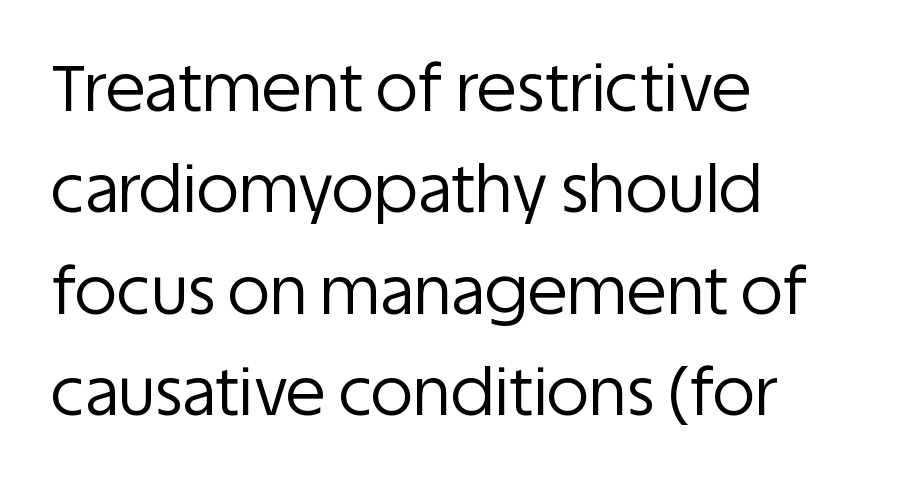
The image shows 65 px regular-weight sans-serif type, upright; set left-aligned, normal line spacing (1.56x), normal letter spacing, not underlined; low stroke contrast and a large x-height.
